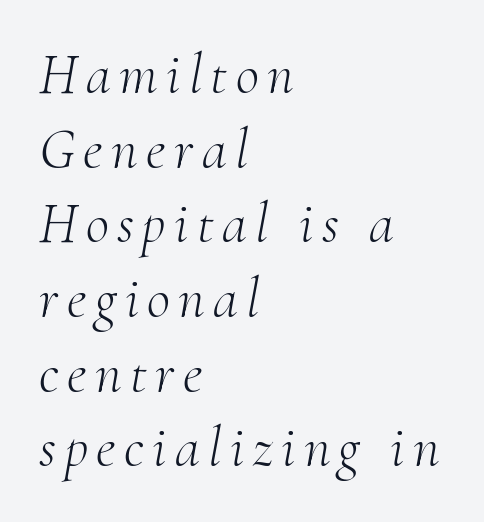
Q: Is the text bold? A: No.
Q: Is the text italic (slanted)? A: Yes, it leans right by about 10 degrees.
Q: Is the typeface a serif or a sans-serif typeface? A: Serif.
Q: Is the text underlined? A: No.
Q: How is the paragraph aligned? A: Left-aligned.
Q: Is the spacing between lines tight, normal or loose? A: Normal.
Q: Width (condensed, normal, or wide)? A: Normal.
Q: Stroke contrast? A: Medium.
Q: x-height? A: Small.
Q: Monospaced? A: No.
